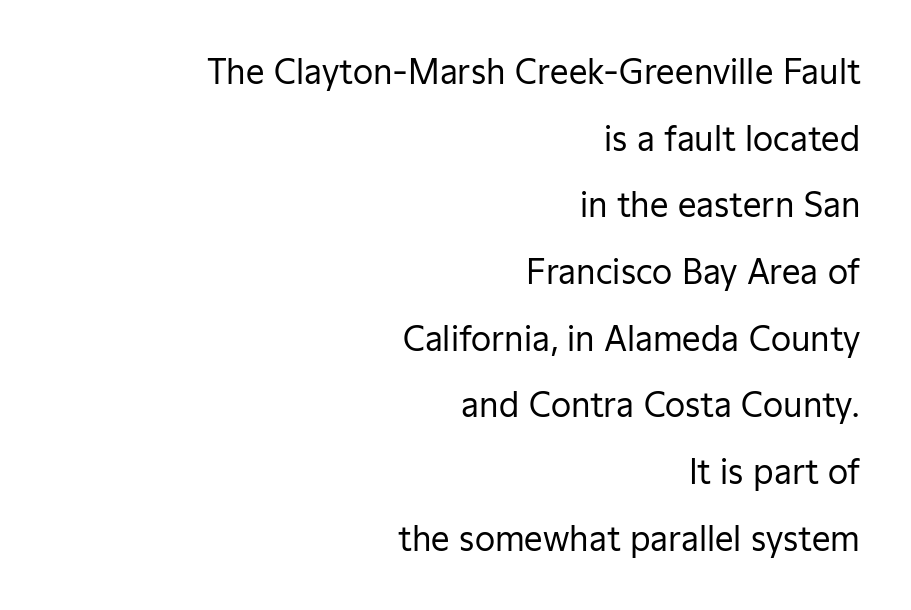
The image shows 33 px regular-weight sans-serif type, upright; set right-aligned, loose line spacing (2.02x), normal letter spacing, not underlined; low stroke contrast and a medium x-height.
